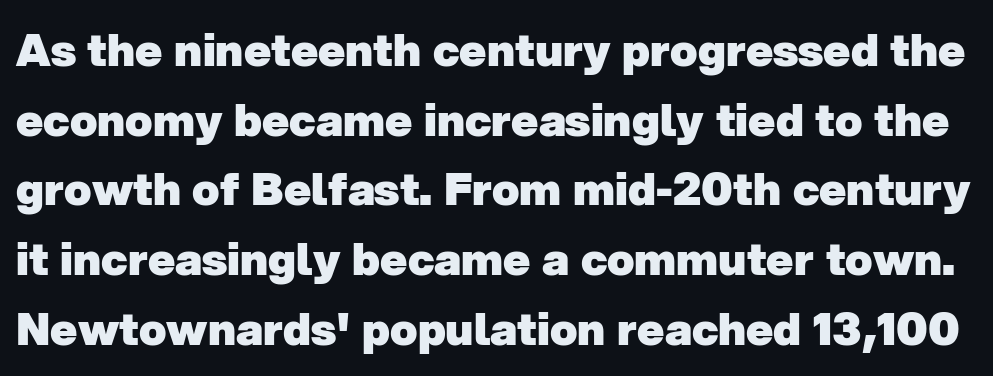
The image shows 45 px heavy sans-serif type; set normal line spacing (1.55x), normal letter spacing, not underlined; low stroke contrast and a medium x-height.
